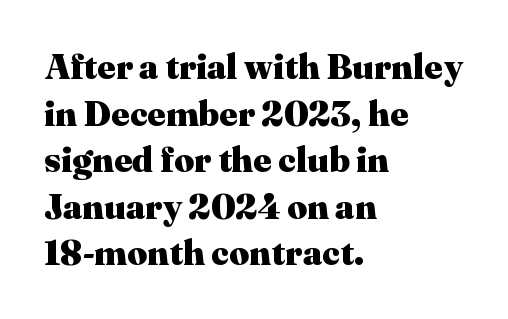
Q: Is the text bold? A: Yes.
Q: Is the text italic (slanted)? A: No, it is upright.
Q: Is the typeface a serif or a sans-serif typeface? A: Serif.
Q: Is the text underlined? A: No.
Q: How is the paragraph aligned? A: Left-aligned.
Q: Is the spacing between letters normal or unusually wide? A: Normal.
Q: Is the spacing between lines tight, normal or loose? A: Normal.
Q: Width (condensed, normal, or wide)? A: Normal.
Q: Stroke contrast? A: Medium.
Q: x-height? A: Medium.
Q: Monospaced? A: No.
